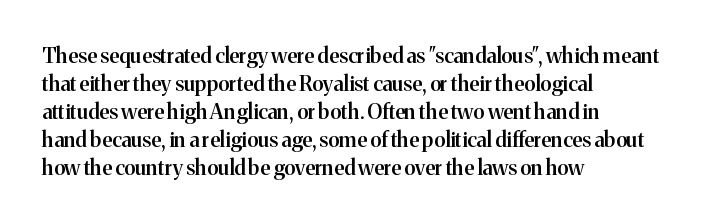
{"italic": "no", "bold": "semi", "underline": "no", "align": "left", "line_spacing": "normal", "line_spacing_ratio": 1.33, "letter_spacing": "normal", "letter_spacing_em": 0.0, "glyph_px": 21}
